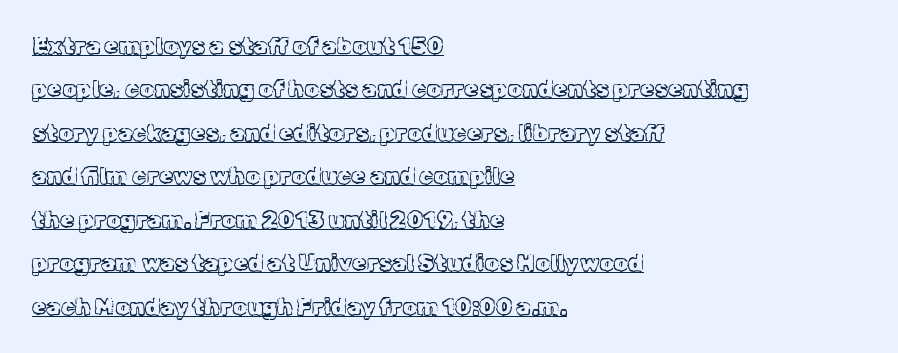
Q: Is the text bold? A: No.
Q: Is the text italic (slanted)? A: No, it is upright.
Q: Is the text underlined? A: Yes.
Q: How is the paragraph aligned? A: Left-aligned.
Q: Is the spacing between letters normal or unusually wide? A: Normal.
